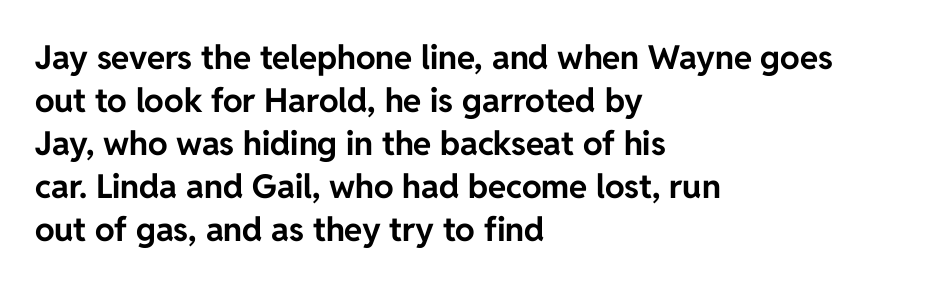
Layout note: lines flush left. Strokes here are thick enough to call this a true bold. The font family rendered here belongs to the sans-serif group. The area under the type is left untouched.
